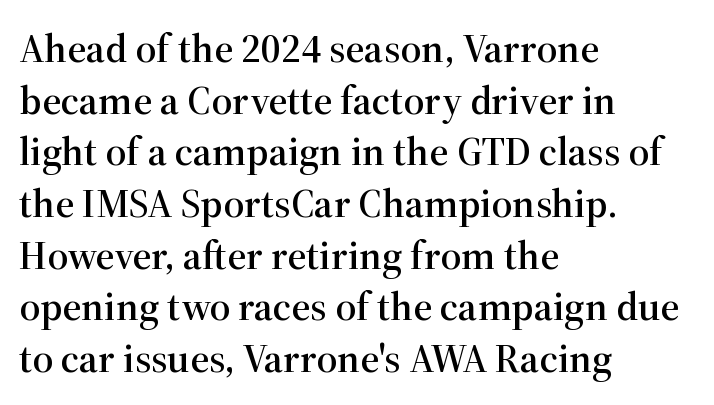
{"serif": "yes", "italic": "no", "width": "normal", "stroke_contrast": "high", "x_height": "medium", "monospaced": "no", "underline": "no", "align": "left", "line_spacing": "normal", "line_spacing_ratio": 1.26, "letter_spacing": "normal", "letter_spacing_em": 0.0, "glyph_px": 41}
